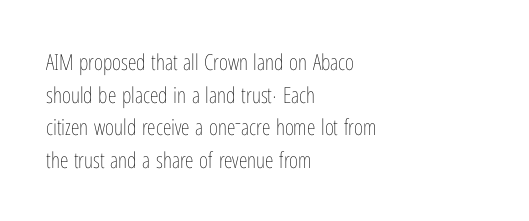
Rows of type keep a routine distance in the vertical direction. The space beneath each line is pristine and unruled. Which margin do the lines hug? The left one — the right edge is uneven. The letterforms sit shoulder to shoulder at normal distance.
